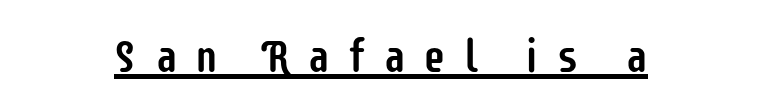
{"serif": "no", "italic": "no", "width": "condensed", "stroke_contrast": "low", "x_height": "large", "monospaced": "no", "underline": "yes", "letter_spacing": "wide", "letter_spacing_em": 0.37, "glyph_px": 46}
